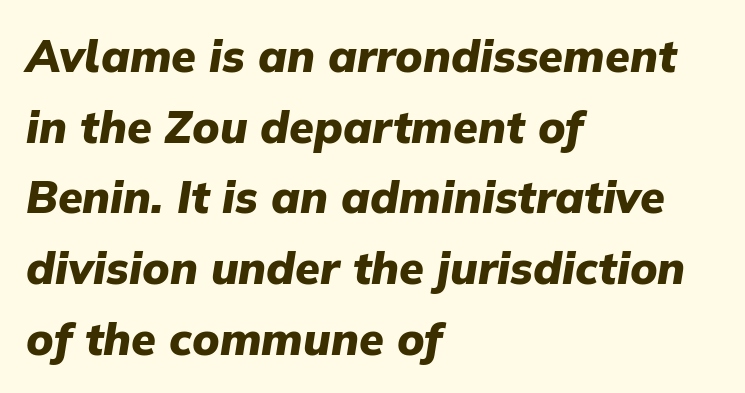
Proportional: the letters do not fall into vertical columns. Only glyphs here, with clear space below each row. Pretty heavy lettering here — definitely bold. Leading: standard.
